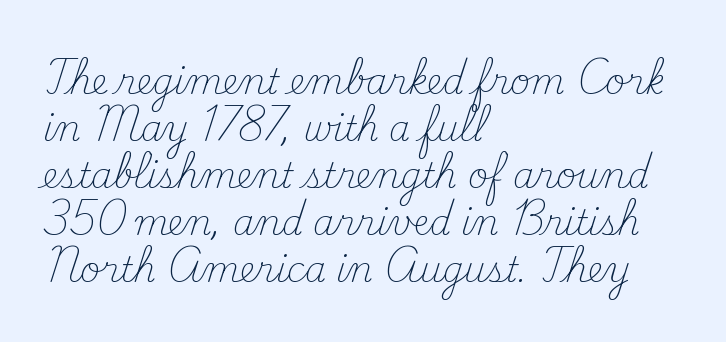
The image shows 34 px light serif type; set left-aligned, normal line spacing (1.38x), normal letter spacing, not underlined; medium stroke contrast and a small x-height.
